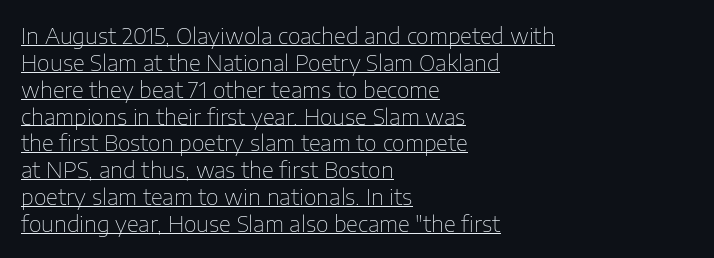
Q: Is the text bold? A: No.
Q: Is the text italic (slanted)? A: No, it is upright.
Q: Is the text underlined? A: Yes.
Q: How is the paragraph aligned? A: Left-aligned.
Q: Is the spacing between letters normal or unusually wide? A: Normal.
